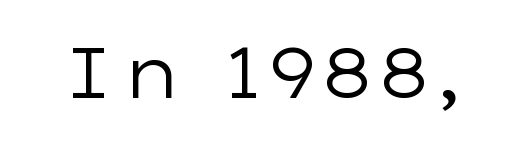
Q: Is the text bold? A: No.
Q: Is the text italic (slanted)? A: No, it is upright.
Q: Is the typeface a serif or a sans-serif typeface? A: Sans-serif.
Q: Is the text underlined? A: No.
Q: Is the spacing between letters normal or unusually wide? A: Normal.
Q: Width (condensed, normal, or wide)? A: Wide.
Q: Stroke contrast? A: Low.
Q: x-height? A: Medium.
Q: Monospaced? A: No.
